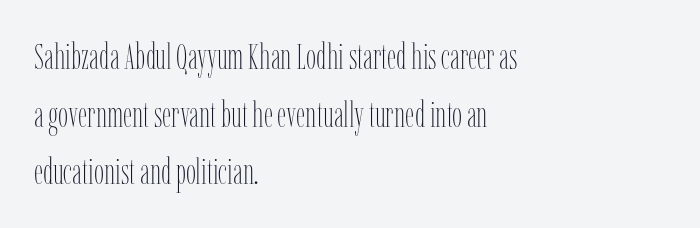
Q: Is the text bold? A: No.
Q: Is the text italic (slanted)? A: No, it is upright.
Q: Is the text underlined? A: No.
Q: How is the paragraph aligned? A: Left-aligned.
Q: Is the spacing between letters normal or unusually wide? A: Normal.
Q: Is the spacing between lines tight, normal or loose? A: Normal.
Q: Width (condensed, normal, or wide)? A: Condensed.
Q: Stroke contrast? A: Low.
Q: x-height? A: Medium.
Q: Monospaced? A: No.
